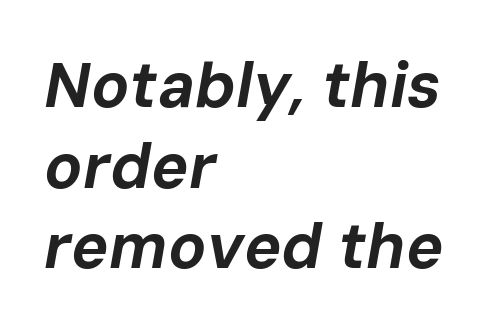
Q: Is the text bold? A: Yes.
Q: Is the text italic (slanted)? A: Yes, it leans right by about 10 degrees.
Q: Is the text underlined? A: No.
Q: How is the paragraph aligned? A: Left-aligned.
Q: Is the spacing between letters normal or unusually wide? A: Normal.
Q: Is the spacing between lines tight, normal or loose? A: Normal.
Q: Width (condensed, normal, or wide)? A: Normal.
Q: Stroke contrast? A: Low.
Q: x-height? A: Medium.
Q: Monospaced? A: No.
